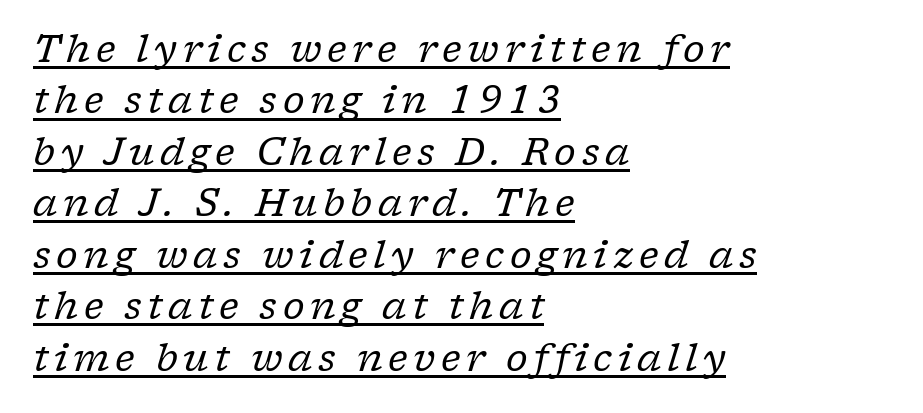
Q: Is the text bold? A: No.
Q: Is the text italic (slanted)? A: Yes, it leans right by about 17 degrees.
Q: Is the typeface a serif or a sans-serif typeface? A: Serif.
Q: Is the text underlined? A: Yes.
Q: How is the paragraph aligned? A: Left-aligned.
Q: Is the spacing between lines tight, normal or loose? A: Normal.
Q: Width (condensed, normal, or wide)? A: Normal.
Q: Stroke contrast? A: Low.
Q: x-height? A: Medium.
Q: Monospaced? A: No.
